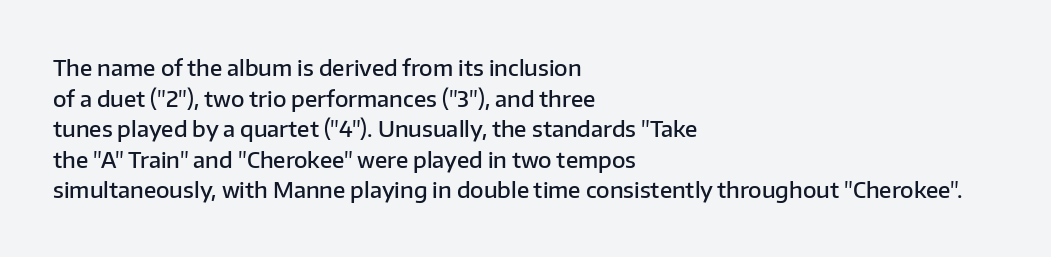
{"italic": "no", "bold": "semi", "underline": "no", "align": "left", "line_spacing": "normal", "line_spacing_ratio": 1.39, "letter_spacing": "normal", "letter_spacing_em": 0.0, "glyph_px": 22}
